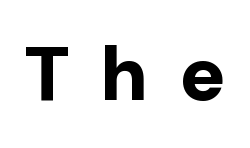
Q: Is the text bold? A: Yes.
Q: Is the text italic (slanted)? A: No, it is upright.
Q: Is the typeface a serif or a sans-serif typeface? A: Sans-serif.
Q: Is the text underlined? A: No.
Q: Is the spacing between letters normal or unusually wide? A: Unusually wide.
Q: Width (condensed, normal, or wide)? A: Normal.
Q: Stroke contrast? A: Low.
Q: x-height? A: Medium.
Q: Monospaced? A: No.
